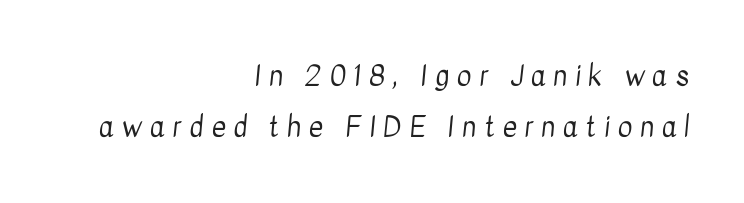
Compared with a flush-left layout, this one pins lines to the opposite, right side. Letter spacing: wide. A bare baseline throughout the passage. Does the type have serifs? No, each stem ends abruptly.
